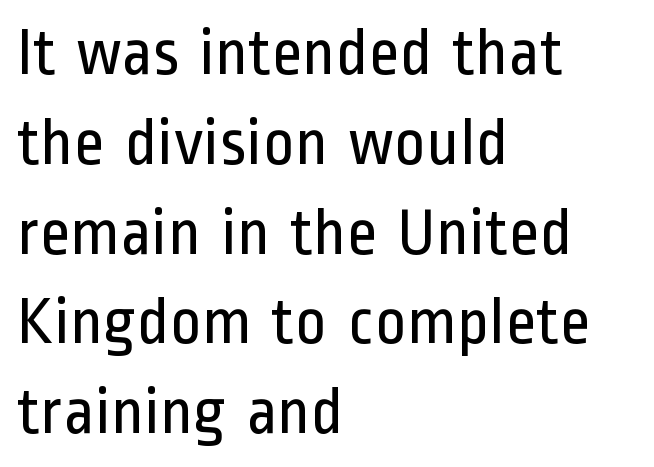
{"serif": "no", "italic": "no", "bold": "no", "weight": "regular", "width": "condensed", "stroke_contrast": "low", "x_height": "medium", "monospaced": "no", "underline": "no", "align": "left", "line_spacing": "normal", "line_spacing_ratio": 1.34, "letter_spacing": "normal", "letter_spacing_em": 0.0, "glyph_px": 67}
